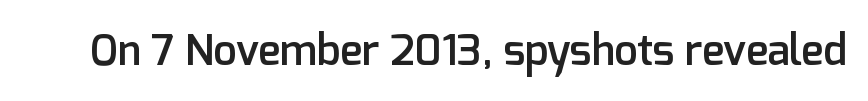
Q: Is the text bold? A: Semi-bold.
Q: Is the text italic (slanted)? A: No, it is upright.
Q: Is the typeface a serif or a sans-serif typeface? A: Sans-serif.
Q: Is the text underlined? A: No.
Q: Is the spacing between letters normal or unusually wide? A: Normal.
Q: Width (condensed, normal, or wide)? A: Normal.
Q: Stroke contrast? A: Low.
Q: x-height? A: Medium.
Q: Monospaced? A: No.
